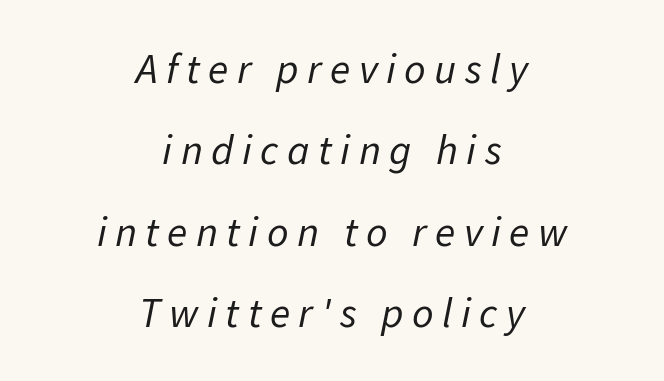
{"italic": "yes", "lean": "right", "slant_degrees": 11, "bold": "no", "weight": "regular", "width": "normal", "stroke_contrast": "low", "x_height": "medium", "monospaced": "no", "underline": "no", "align": "center", "line_spacing": "loose", "line_spacing_ratio": 1.94, "letter_spacing": "wide", "letter_spacing_em": 0.2, "glyph_px": 42}
